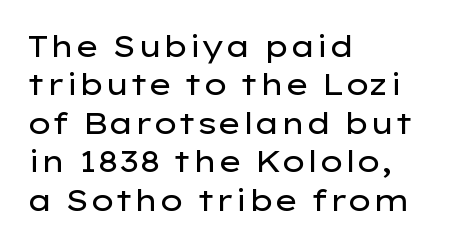
The image shows 30 px regular-weight, wide sans-serif type, upright; set left-aligned, normal line spacing (1.28x), normal letter spacing, not underlined; low stroke contrast and a medium x-height.
